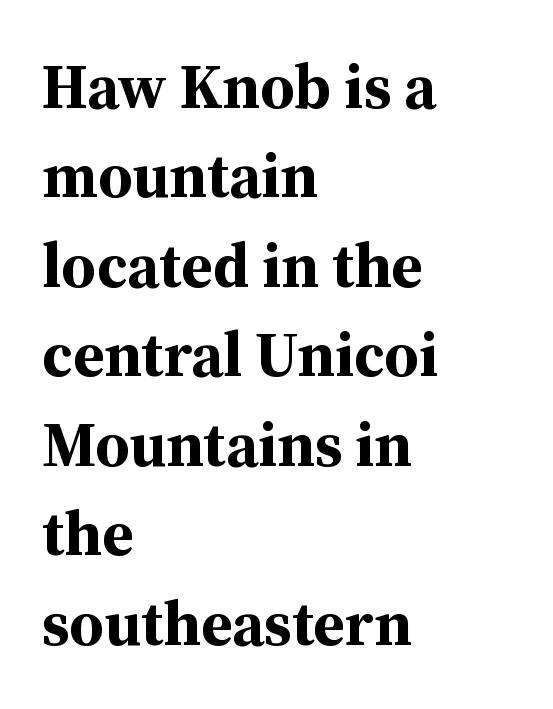
Where is the straight margin? On the left. In terms of letterspacing, this is plain default setting. Posture: vertical. Descender tails drop into unmarked territory.
